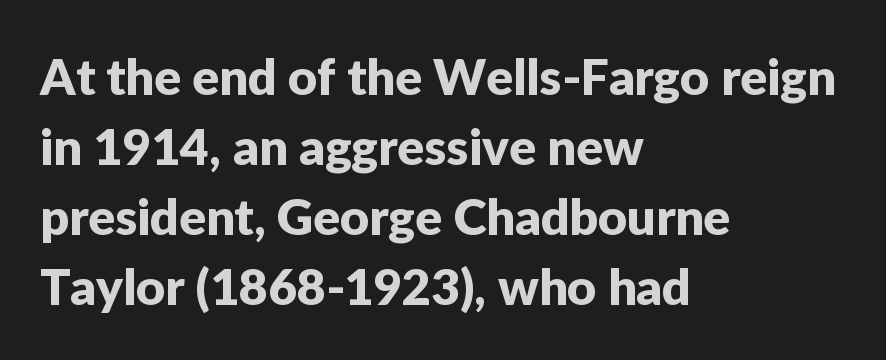
The text was rendered using a sans face with plain stroke endings. The tracking reads as untouched default to a designer's eye. Rows of type keep a routine distance in the vertical direction. A roman cut, with each character standing at attention. Here the designer chose a conventional face with non-uniform glyph widths.
